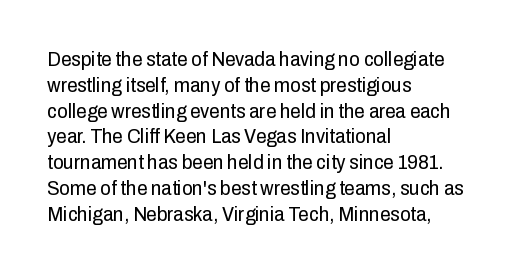
{"italic": "no", "bold": "no", "underline": "no", "align": "left", "line_spacing_ratio": 1.23, "letter_spacing": "normal", "letter_spacing_em": 0.0, "glyph_px": 21}
